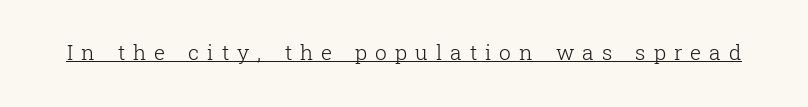
{"italic": "no", "bold": "no", "underline": "yes", "letter_spacing": "wide", "letter_spacing_em": 0.38, "glyph_px": 21}
